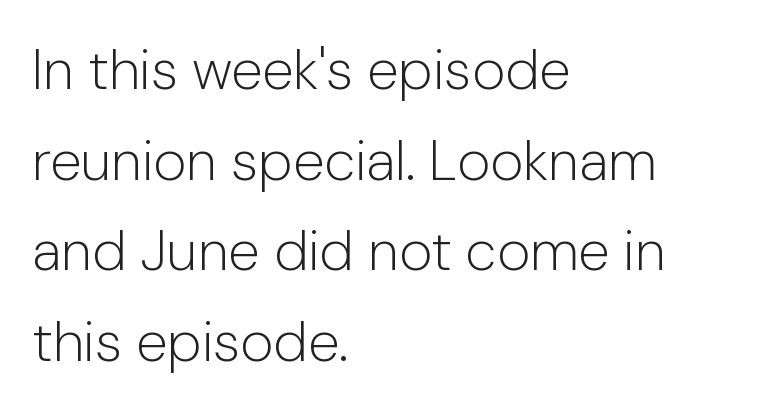
The image shows 57 px light sans-serif type, upright; set left-aligned, normal line spacing (1.59x), normal letter spacing, not underlined; low stroke contrast and a medium x-height.
